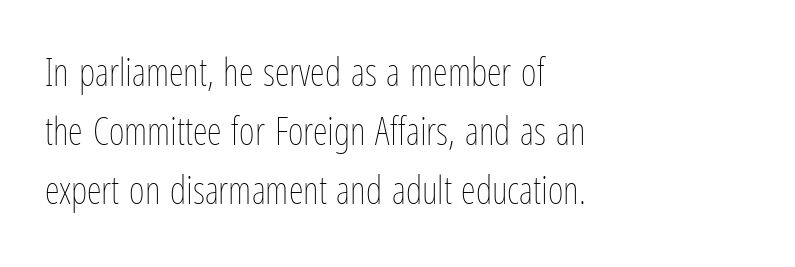
{"italic": "no", "bold": "no", "weight": "thin", "width": "condensed", "stroke_contrast": "low", "x_height": "medium", "monospaced": "no", "underline": "no", "align": "left", "line_spacing": "normal", "line_spacing_ratio": 1.55, "letter_spacing": "normal", "letter_spacing_em": 0.0, "glyph_px": 38}
